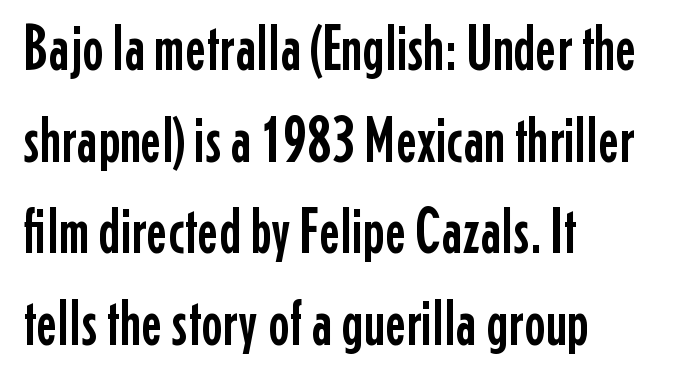
Q: Is the text italic (slanted)? A: No, it is upright.
Q: Is the typeface a serif or a sans-serif typeface? A: Sans-serif.
Q: Is the text underlined? A: No.
Q: How is the paragraph aligned? A: Left-aligned.
Q: Is the spacing between letters normal or unusually wide? A: Normal.
Q: Is the spacing between lines tight, normal or loose? A: Normal.
Q: Width (condensed, normal, or wide)? A: Condensed.
Q: Stroke contrast? A: Low.
Q: x-height? A: Medium.
Q: Monospaced? A: No.
